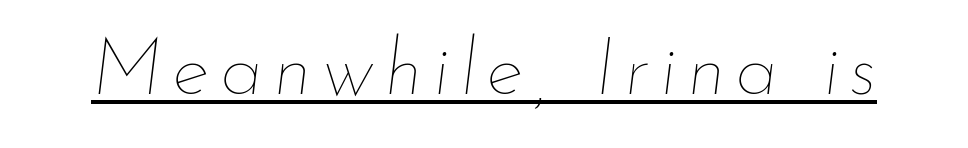
Q: Is the text bold? A: No.
Q: Is the text italic (slanted)? A: Yes, it leans right by about 7 degrees.
Q: Is the text underlined? A: Yes.
Q: Width (condensed, normal, or wide)? A: Normal.
Q: Stroke contrast? A: Low.
Q: x-height? A: Small.
Q: Monospaced? A: No.
